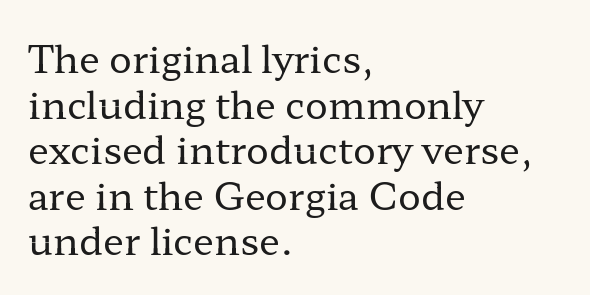
The image shows 38 px regular-weight, wide serif type, upright; set left-aligned, line spacing 1.2x, normal letter spacing, not underlined; low stroke contrast and a medium x-height.
